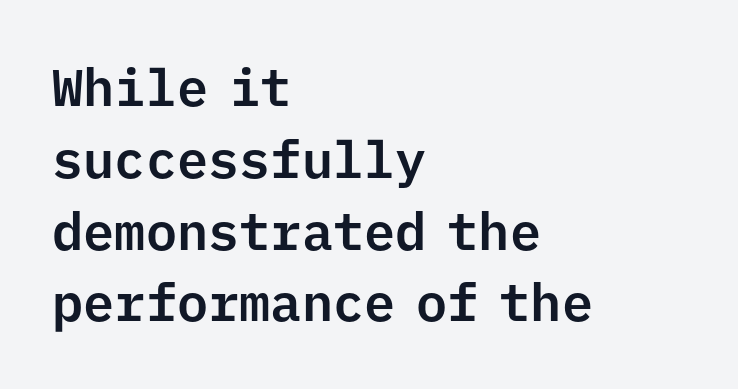
Bare-footed words on every line. This rendering leaves character spacing at its baseline value. The type family on display is of the sans-serif kind. Italic? Not at all — the glyphs are vertical. In CSS terms this would be text-align: left.
